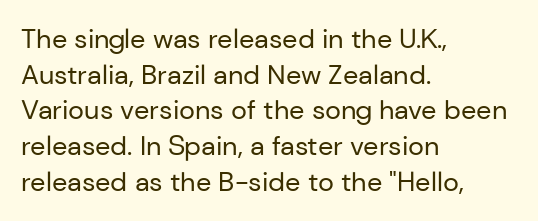
{"italic": "no", "bold": "no", "underline": "no", "align": "left", "line_spacing": "normal", "line_spacing_ratio": 1.32, "letter_spacing": "normal", "letter_spacing_em": 0.0, "glyph_px": 27}
